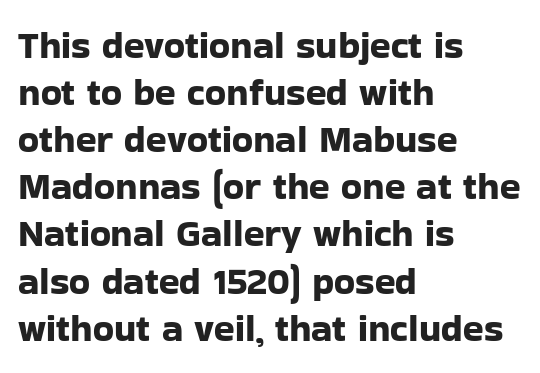
{"serif": "no", "italic": "no", "width": "normal", "stroke_contrast": "low", "x_height": "medium", "monospaced": "no", "underline": "no", "align": "left", "line_spacing_ratio": 1.24, "letter_spacing": "normal", "letter_spacing_em": 0.0, "glyph_px": 38}
